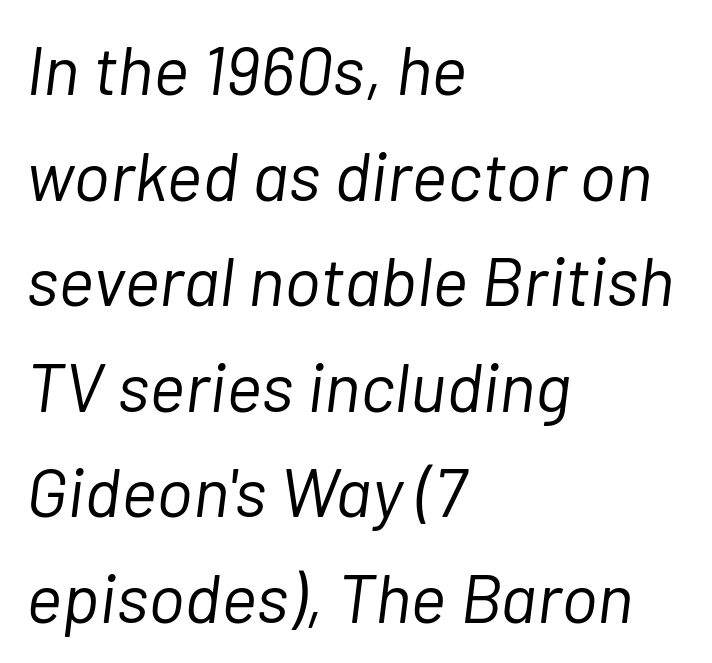
{"italic": "yes", "lean": "right", "slant_degrees": 7, "bold": "no", "weight": "light", "width": "normal", "stroke_contrast": "low", "x_height": "medium", "monospaced": "no", "underline": "no", "align": "left", "line_spacing": "normal", "line_spacing_ratio": 1.53, "letter_spacing": "normal", "letter_spacing_em": 0.0, "glyph_px": 69}
